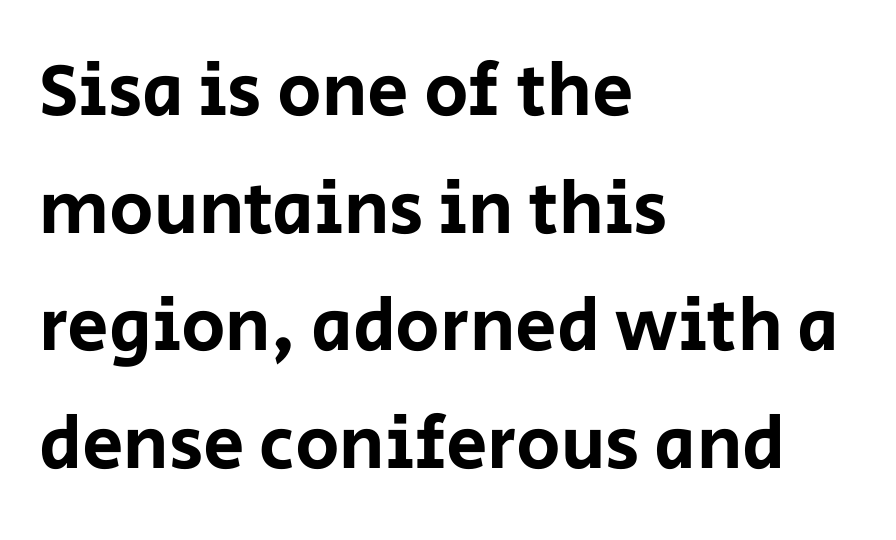
{"serif": "no", "italic": "no", "width": "normal", "stroke_contrast": "low", "x_height": "large", "monospaced": "no", "underline": "no", "align": "left", "line_spacing": "normal", "line_spacing_ratio": 1.59, "letter_spacing": "normal", "letter_spacing_em": 0.0, "glyph_px": 74}
